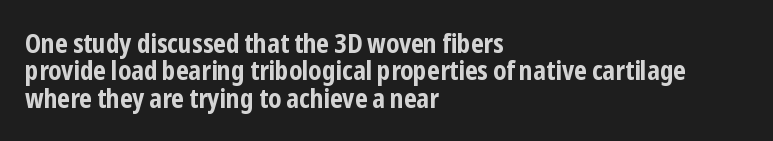
A classic flush-left, rag-right setting is used for this passage. On the weight axis this lands at bold, roughly 700. The space between consecutive lines is stingy. Letter spacing: default. Ordinary non-slanted type is in use.
